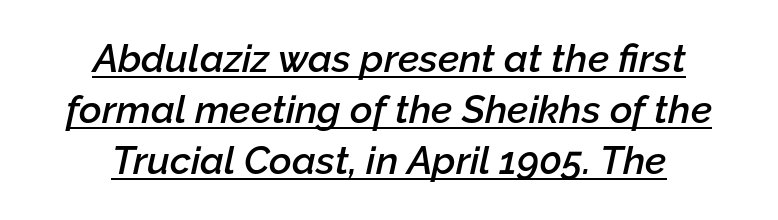
{"italic": "yes", "lean": "right", "slant_degrees": 12, "bold": "semi", "weight": "semibold", "width": "normal", "stroke_contrast": "low", "x_height": "medium", "monospaced": "no", "underline": "yes", "align": "center", "line_spacing": "normal", "line_spacing_ratio": 1.31, "letter_spacing": "normal", "letter_spacing_em": 0.0, "glyph_px": 39}
